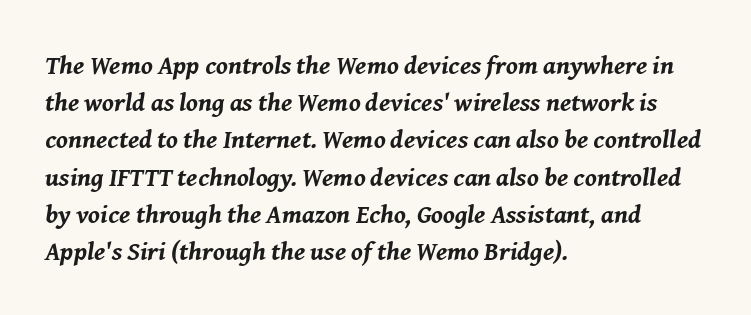
The image shows 26 px bold type, italic (leaning right); set left-aligned, normal line spacing (1.43x), normal letter spacing, not underlined.
